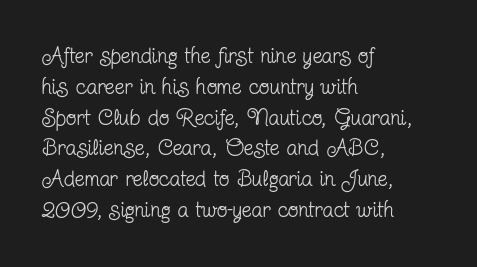
{"italic": "no", "bold": "no", "underline": "no", "align": "left", "line_spacing": "normal", "line_spacing_ratio": 1.4, "letter_spacing": "normal", "letter_spacing_em": 0.0, "glyph_px": 22}
